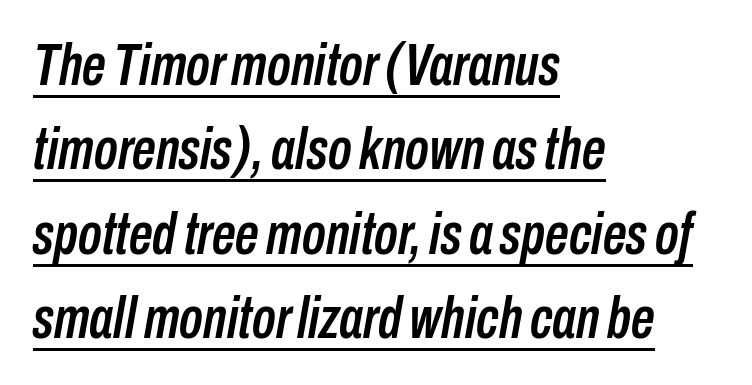
The image shows 59 px condensed type, italic (leaning right); set left-aligned, normal line spacing (1.43x), normal letter spacing, underlined; low stroke contrast and a medium x-height.
